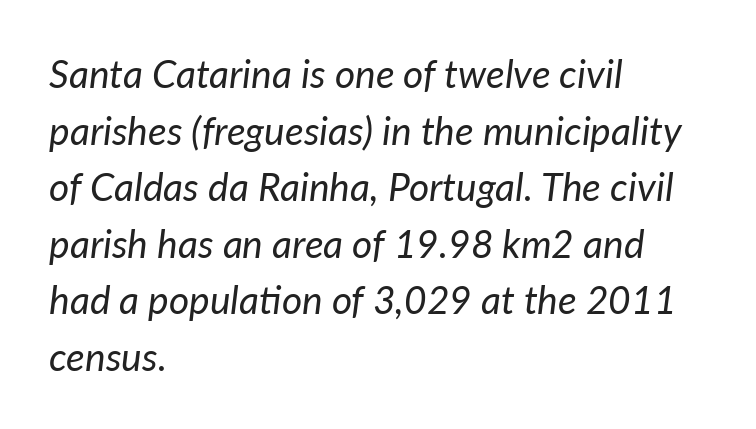
Words float on clear page, feet unadorned. Stem width sits at or under what a default text font uses. These lines sit exactly where default settings would place them. The letters advance in unequal steps, a hallmark of proportional type. Does the lettering tilt? It does — this is italic. One-word summary of the alignment: left.
